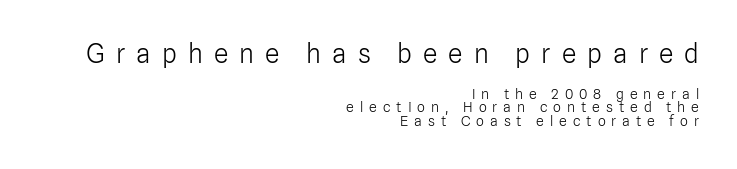
The image shows 26 px text type, upright; set right-aligned, tight line spacing (0.99x), unusually wide letter spacing (+0.43 em), not underlined; the first (top) block is 1.86x larger.
